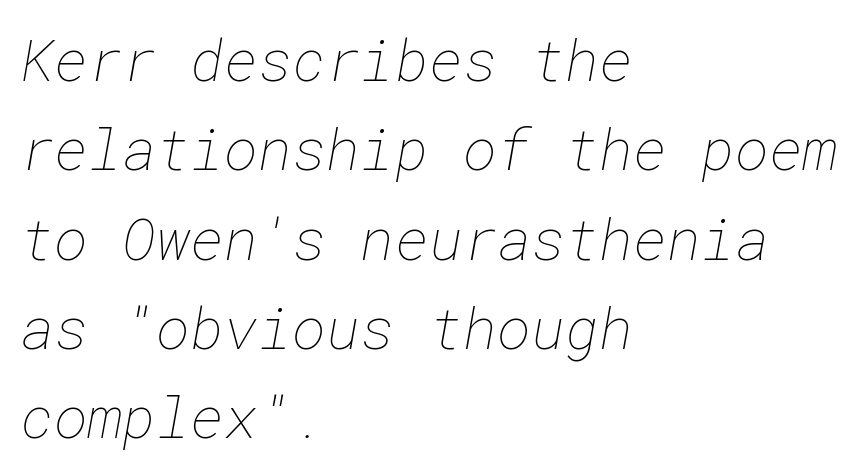
{"bold": "no", "weight": "thin", "width": "normal", "stroke_contrast": "low", "x_height": "medium", "underline": "no", "align": "left", "line_spacing": "normal", "line_spacing_ratio": 1.54, "letter_spacing": "normal", "letter_spacing_em": 0.0, "glyph_px": 58}
